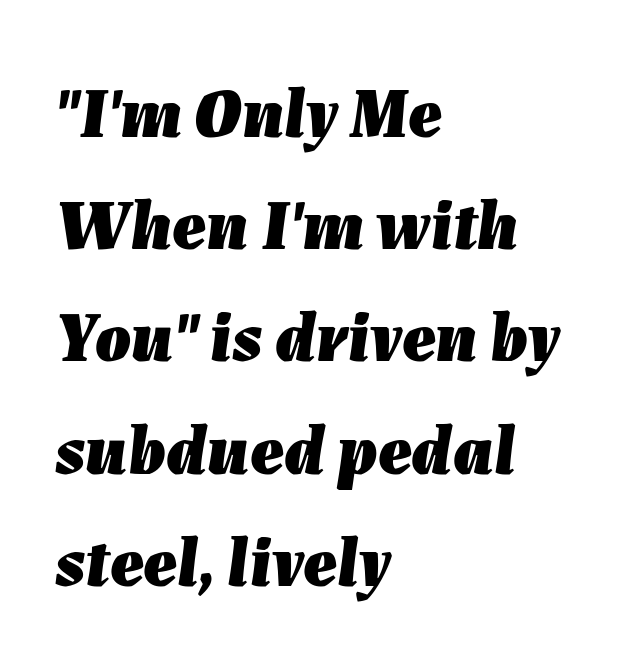
{"italic": "yes", "lean": "right", "slant_degrees": 7, "bold": "yes", "weight": "heavy", "width": "normal", "stroke_contrast": "low", "x_height": "medium", "monospaced": "no", "underline": "no", "align": "left", "line_spacing": "normal", "line_spacing_ratio": 1.58, "letter_spacing": "normal", "letter_spacing_em": 0.0, "glyph_px": 71}
